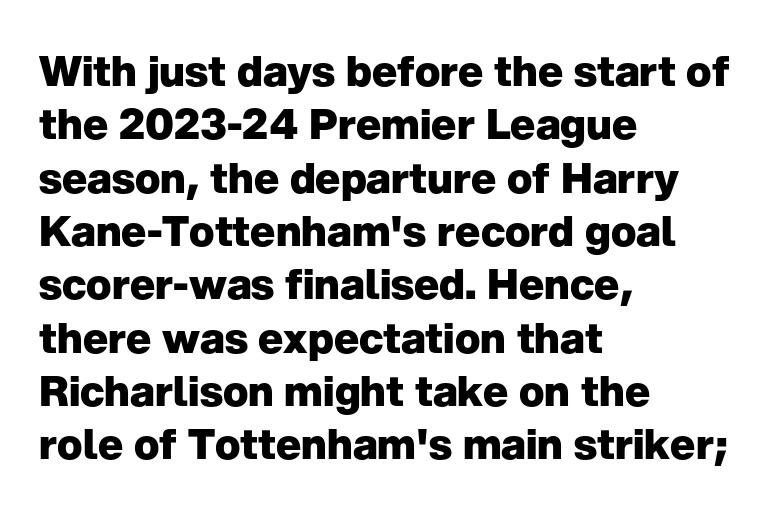
The image shows 42 px heavy sans-serif type, upright; set left-aligned, normal line spacing (1.27x), normal letter spacing, not underlined; low stroke contrast and a medium x-height.
